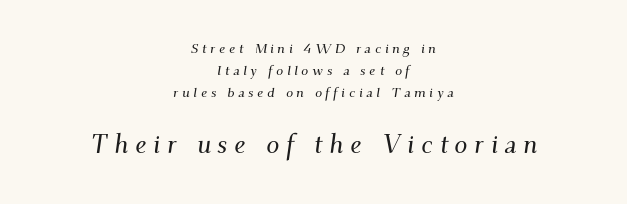
{"italic": "yes", "lean": "right", "slant_degrees": 9, "underline": "no", "align": "center", "line_spacing": "normal", "line_spacing_ratio": 1.58, "letter_spacing": "wide", "letter_spacing_em": 0.26, "larger_block": "second", "size_ratio": 1.86, "glyph_px": 26}
